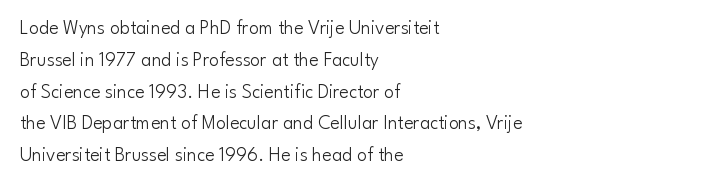
This is not heavy type; no bold has been used. Tracking here is standard; glyphs follow each other at the usual distance. Horizontal bands of white between lines are of average thickness. Underlining? Definitely not there. A student would call this left alignment; a typographer would say flush left, rag right.
